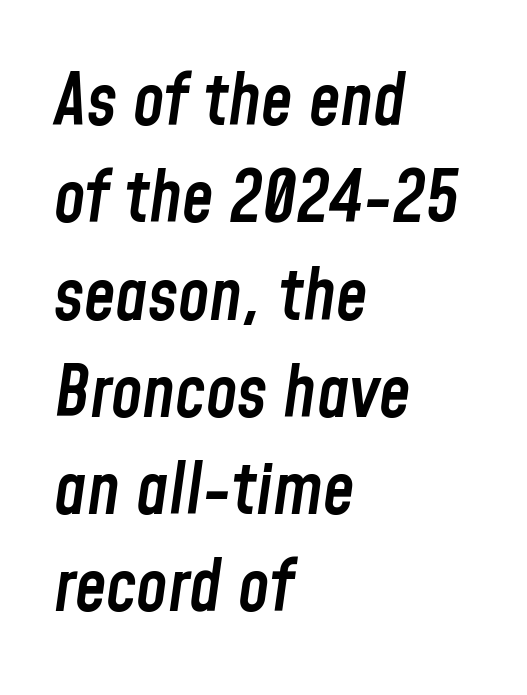
Q: Is the text bold? A: Semi-bold.
Q: Is the text italic (slanted)? A: Yes, it leans right by about 8 degrees.
Q: Is the text underlined? A: No.
Q: How is the paragraph aligned? A: Left-aligned.
Q: Is the spacing between letters normal or unusually wide? A: Normal.
Q: Is the spacing between lines tight, normal or loose? A: Normal.
Q: Width (condensed, normal, or wide)? A: Condensed.
Q: Stroke contrast? A: Low.
Q: x-height? A: Medium.
Q: Monospaced? A: No.
